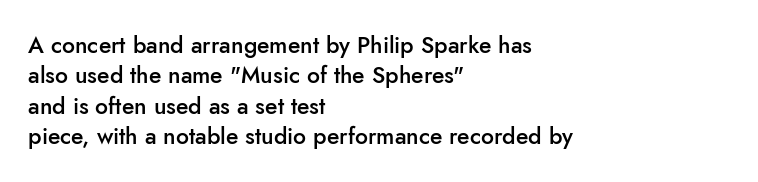
The image shows 23 px text type, upright; set left-aligned, normal line spacing (1.32x), normal letter spacing, not underlined.
